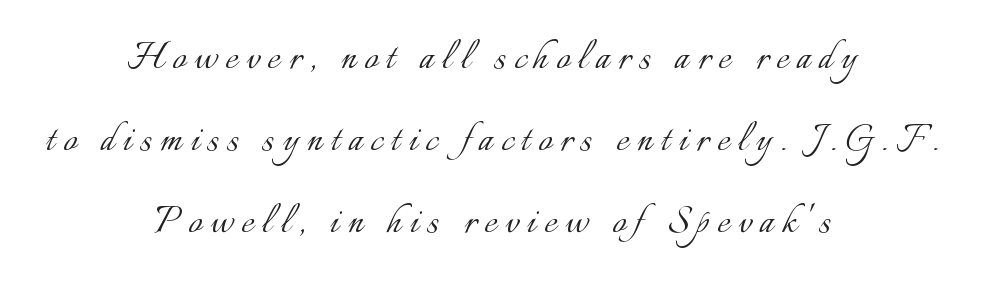
The image shows 47 px light type; set centered, line spacing 1.74x, not underlined; low stroke contrast and a small x-height.
